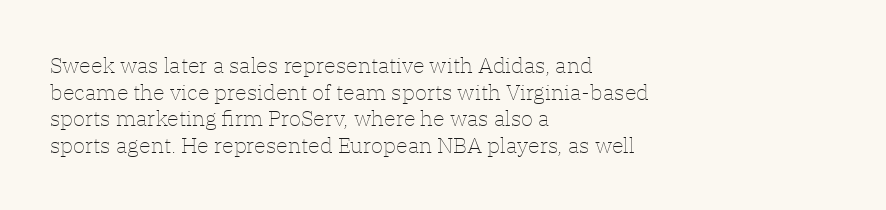
{"italic": "no", "bold": "no", "underline": "no", "align": "left", "line_spacing_ratio": 1.21, "letter_spacing": "normal", "letter_spacing_em": 0.0, "glyph_px": 22}
